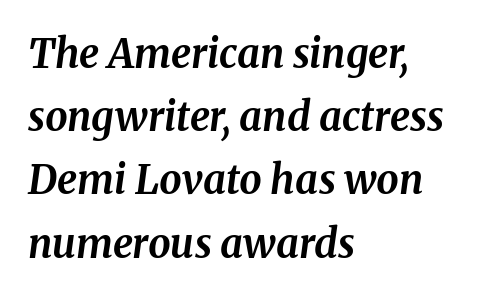
Q: Is the text bold? A: Yes.
Q: Is the text italic (slanted)? A: Yes, it leans right by about 8 degrees.
Q: Is the text underlined? A: No.
Q: How is the paragraph aligned? A: Left-aligned.
Q: Is the spacing between letters normal or unusually wide? A: Normal.
Q: Is the spacing between lines tight, normal or loose? A: Normal.
Q: Width (condensed, normal, or wide)? A: Normal.
Q: Stroke contrast? A: Medium.
Q: x-height? A: Medium.
Q: Monospaced? A: No.
